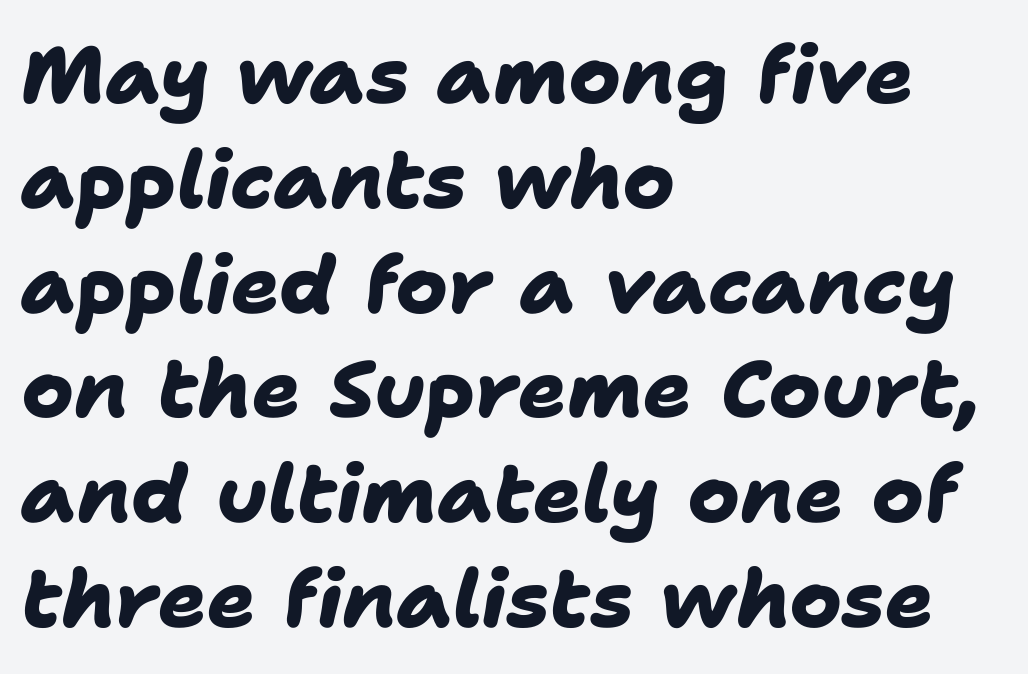
Q: Is the text bold? A: Yes.
Q: Is the typeface a serif or a sans-serif typeface? A: Sans-serif.
Q: Is the text underlined? A: No.
Q: How is the paragraph aligned? A: Left-aligned.
Q: Is the spacing between letters normal or unusually wide? A: Normal.
Q: Is the spacing between lines tight, normal or loose? A: Normal.
Q: Width (condensed, normal, or wide)? A: Normal.
Q: Stroke contrast? A: Low.
Q: x-height? A: Medium.
Q: Monospaced? A: No.
